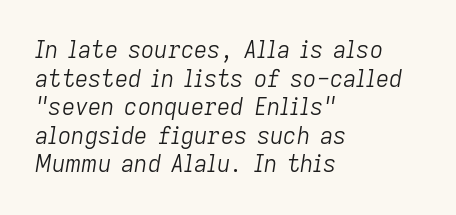
The image shows 23 px text type, italic (leaning right); set left-aligned, line spacing 1.24x, normal letter spacing, not underlined.
